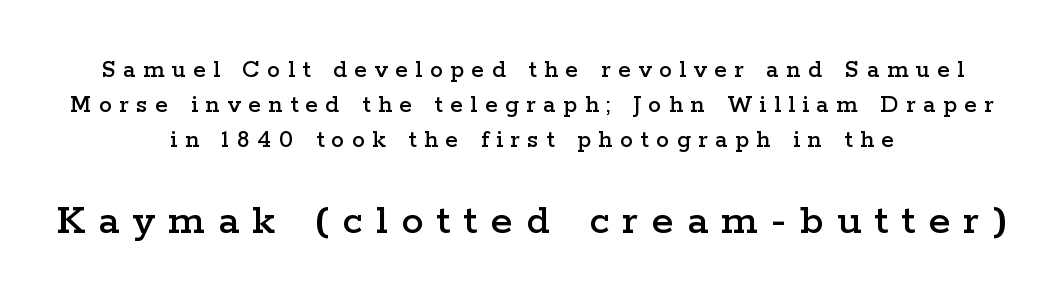
Q: Is the text italic (slanted)? A: No, it is upright.
Q: Is the typeface a serif or a sans-serif typeface? A: Serif.
Q: Is the text underlined? A: No.
Q: How is the paragraph aligned? A: Centered.
Q: Is the spacing between letters normal or unusually wide? A: Unusually wide.
Q: Is the spacing between lines tight, normal or loose? A: Normal.
Q: Which block of text is set in a larger size, the first (top) or the second (bottom)? A: The second (bottom) one.
Q: Width (condensed, normal, or wide)? A: Wide.
Q: Stroke contrast? A: Low.
Q: x-height? A: Medium.
Q: Monospaced? A: No.
